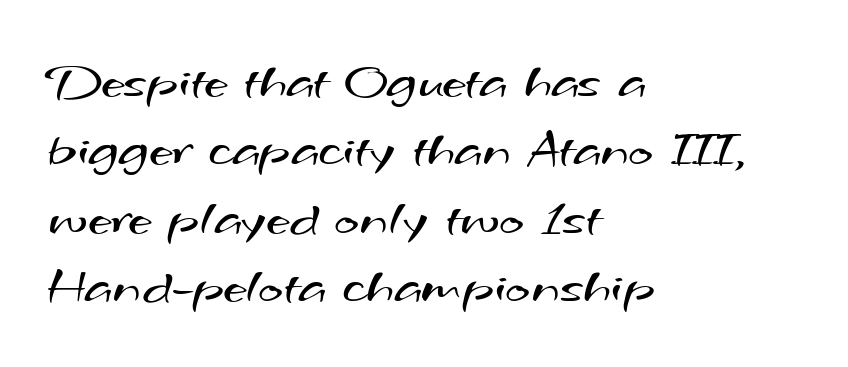
On a weight scale, this lands at 450 or below. Line beginnings align vertically; line endings do not. Summary of vertical rhythm: regular, with standard interline spacing. Proportional: the letters do not fall into vertical columns. Only glyphs here, with clear space below each row. No extra tracking has been applied to these lines.
